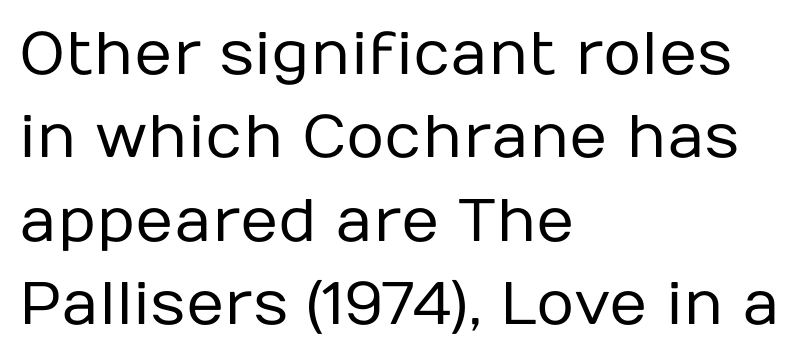
The image shows 60 px regular-weight sans-serif type, upright; set left-aligned, normal line spacing (1.39x), normal letter spacing, not underlined; low stroke contrast and a medium x-height.
